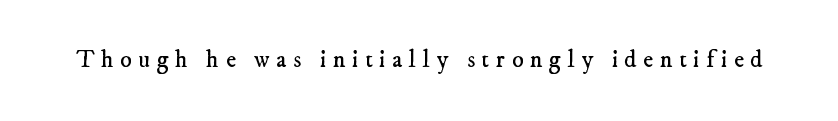
Check under the words: just untouched page. The tracking jumps out immediately: characters are airy and widely separated. Bold? No — there's no thickening of the strokes.
